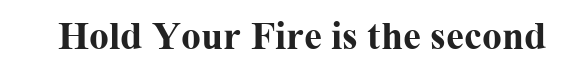
The letters stand upright; this is a roman face. Underline: absent. There is no visible air inserted between adjacent glyphs. Emphasis by weight is at full strength: bold. The letters carry serifs — small finishing strokes at the ends of their stems.
